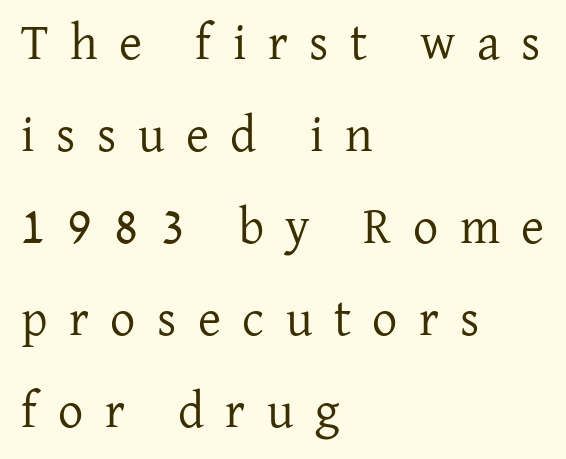
{"serif": "yes", "italic": "no", "bold": "no", "weight": "regular", "width": "normal", "stroke_contrast": "low", "x_height": "medium", "monospaced": "no", "underline": "no", "align": "left", "line_spacing_ratio": 1.84, "letter_spacing": "wide", "letter_spacing_em": 0.43, "glyph_px": 50}
